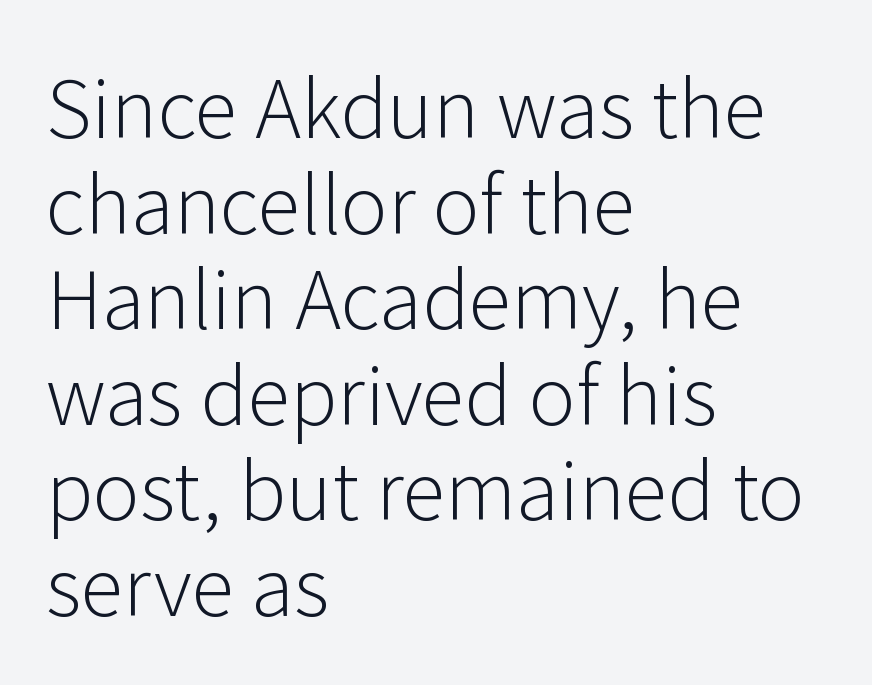
The image shows 79 px light sans-serif type, upright; set left-aligned, line spacing 1.21x, normal letter spacing, not underlined; low stroke contrast and a medium x-height.
